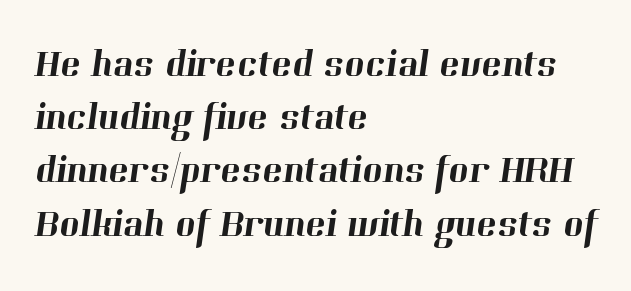
The font family rendered here belongs to the serif group. The horizontal fit of the characters is conventional and even. The lines in this sample share a left origin and differ only in where they stop. Looks like regular typesetting: each glyph gets only the width it needs.
